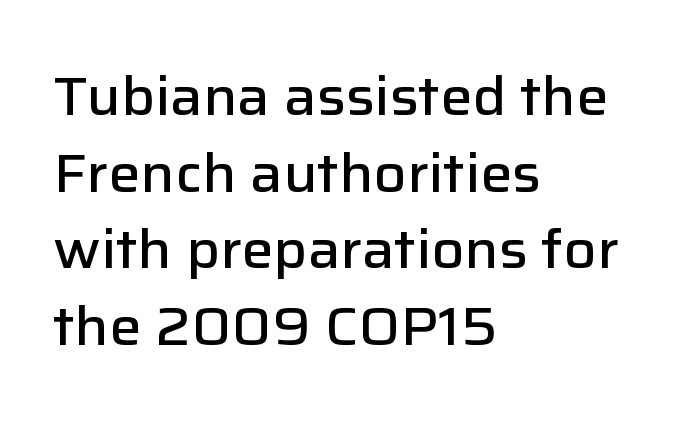
The image shows 54 px semibold sans-serif type, upright; set left-aligned, normal line spacing (1.42x), normal letter spacing, not underlined; low stroke contrast and a medium x-height.
